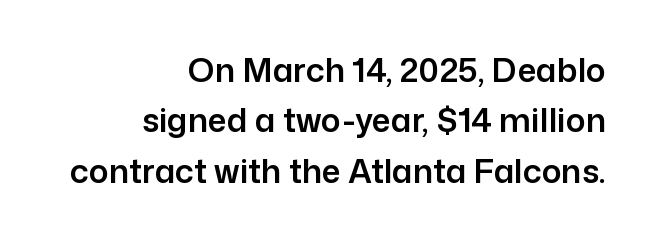
Q: Is the text italic (slanted)? A: No, it is upright.
Q: Is the typeface a serif or a sans-serif typeface? A: Sans-serif.
Q: Is the text underlined? A: No.
Q: How is the paragraph aligned? A: Right-aligned.
Q: Is the spacing between letters normal or unusually wide? A: Normal.
Q: Is the spacing between lines tight, normal or loose? A: Normal.
Q: Width (condensed, normal, or wide)? A: Normal.
Q: Stroke contrast? A: Low.
Q: x-height? A: Medium.
Q: Monospaced? A: No.
